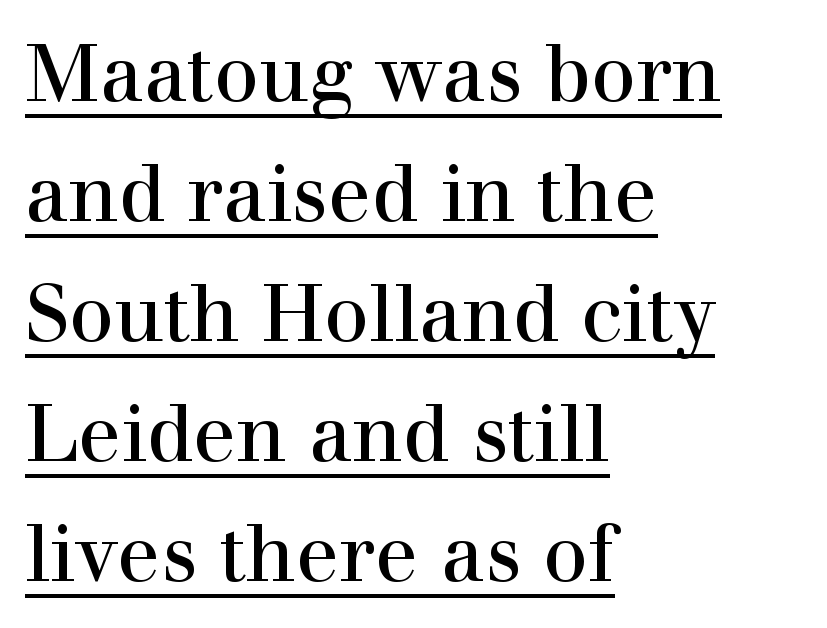
The image shows 79 px regular-weight serif type, upright; set left-aligned, normal line spacing (1.52x), normal letter spacing, underlined; high stroke contrast and a medium x-height.
